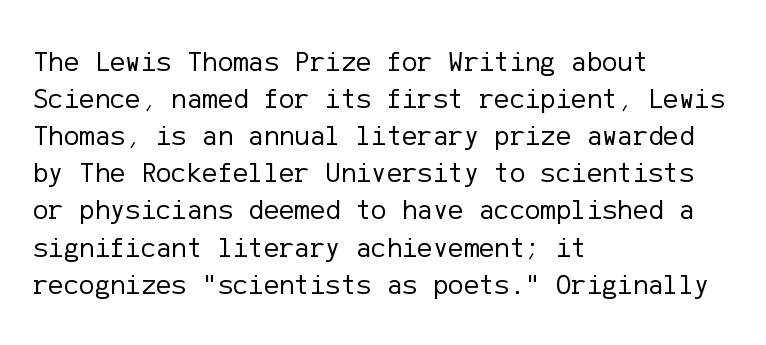
Q: Is the text bold? A: No.
Q: Is the text italic (slanted)? A: No, it is upright.
Q: Is the typeface a serif or a sans-serif typeface? A: Sans-serif.
Q: Is the text underlined? A: No.
Q: How is the paragraph aligned? A: Left-aligned.
Q: Is the spacing between letters normal or unusually wide? A: Normal.
Q: Is the spacing between lines tight, normal or loose? A: Normal.
Q: Width (condensed, normal, or wide)? A: Normal.
Q: Stroke contrast? A: Low.
Q: x-height? A: Medium.
